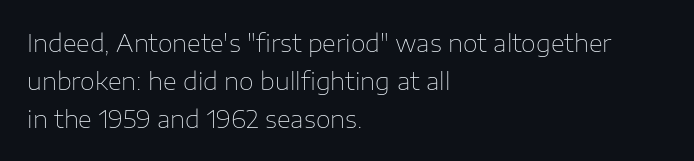
{"italic": "no", "bold": "no", "underline": "no", "align": "left", "line_spacing": "normal", "line_spacing_ratio": 1.58, "letter_spacing": "normal", "letter_spacing_em": 0.0, "glyph_px": 24}
